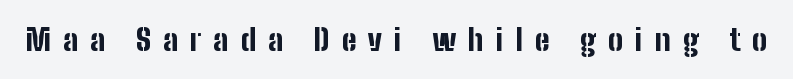
The type sits square on the baseline with zero lean. The rendering shows plain stroke endings on the letterforms — a sans-serif design. Check the space under the baseline: it is left empty. You could not count columns in this text — the font is proportionally spaced.
